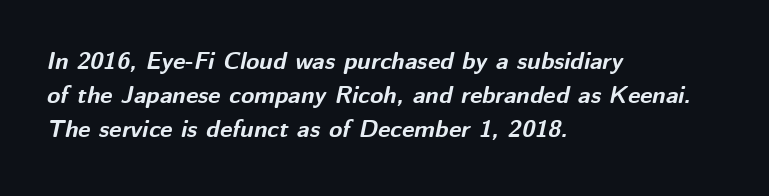
Q: Is the text bold? A: Yes.
Q: Is the text italic (slanted)? A: Yes, it leans right by about 12 degrees.
Q: Is the text underlined? A: No.
Q: How is the paragraph aligned? A: Left-aligned.
Q: Is the spacing between letters normal or unusually wide? A: Normal.
Q: Is the spacing between lines tight, normal or loose? A: Normal.
